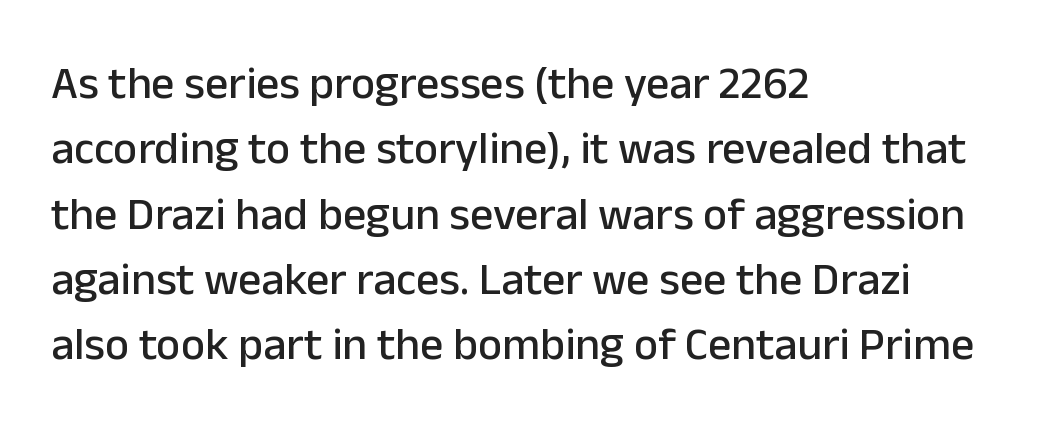
{"serif": "no", "italic": "no", "width": "normal", "stroke_contrast": "low", "x_height": "medium", "monospaced": "no", "underline": "no", "align": "left", "line_spacing": "normal", "line_spacing_ratio": 1.42, "letter_spacing": "normal", "letter_spacing_em": 0.0, "glyph_px": 46}
